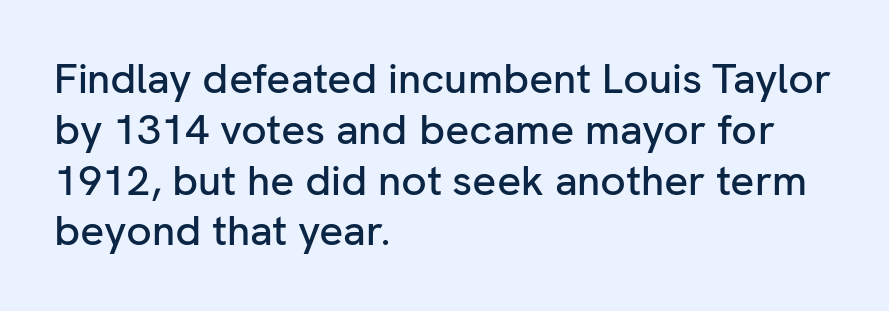
The image shows 42 px sans-serif type, upright; set left-aligned, line spacing 1.21x, normal letter spacing, not underlined; low stroke contrast and a medium x-height.
